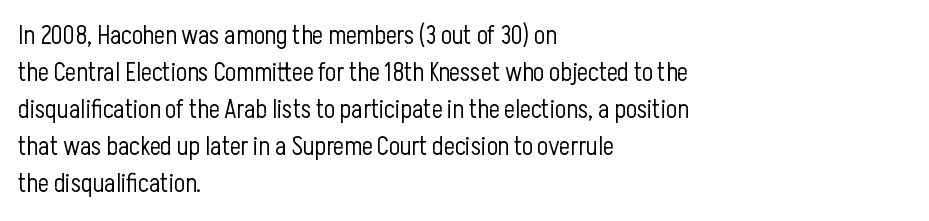
Rule under the text: the space is simply empty. The tracking reads as untouched default to a designer's eye. Compared with a typical body face, this is equally light or lighter still. A student would call this left alignment; a typographer would say flush left, rag right. The rows are spaced the way most documents space them.
